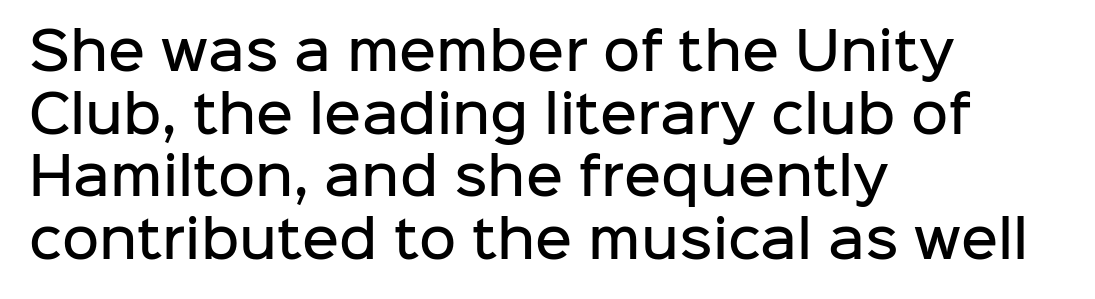
Q: Is the text bold? A: Semi-bold.
Q: Is the text italic (slanted)? A: No, it is upright.
Q: Is the typeface a serif or a sans-serif typeface? A: Sans-serif.
Q: Is the text underlined? A: No.
Q: How is the paragraph aligned? A: Left-aligned.
Q: Is the spacing between letters normal or unusually wide? A: Normal.
Q: Width (condensed, normal, or wide)? A: Normal.
Q: Stroke contrast? A: Low.
Q: x-height? A: Medium.
Q: Monospaced? A: No.
